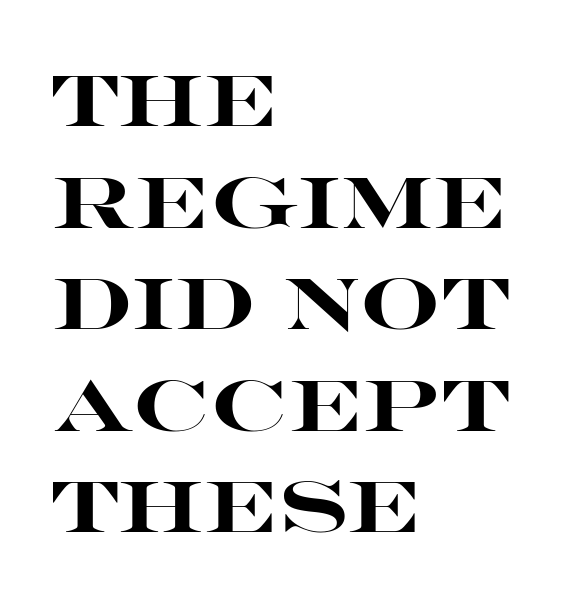
The letters advance in unequal steps, a hallmark of proportional type. The ragged edge is on the right, which tells us the setting is flush left. Bold? Absolutely — the strokes are thick and heavy.
